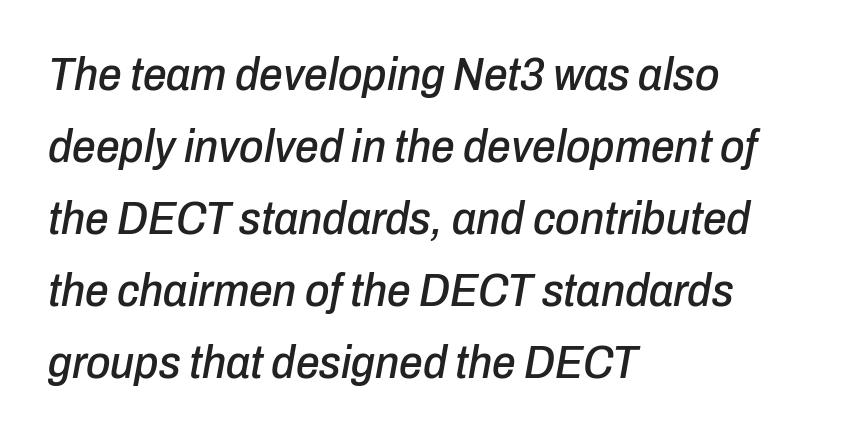
The image shows 47 px condensed type, italic (leaning right); set left-aligned, normal line spacing (1.53x), normal letter spacing, not underlined; low stroke contrast and a medium x-height.
